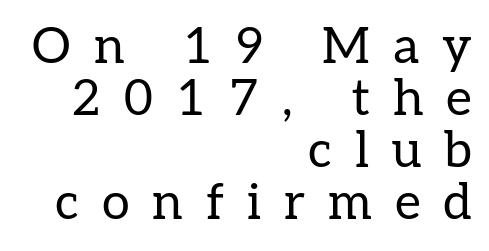
Weight: regular or lighter. How are the letters spaced? Widely, with obvious added tracking. In terms of leading, this rendering errs on the cramped side. A clean baseline with only descenders dipping below it. Each line ends at the same right margin while the left side varies.
